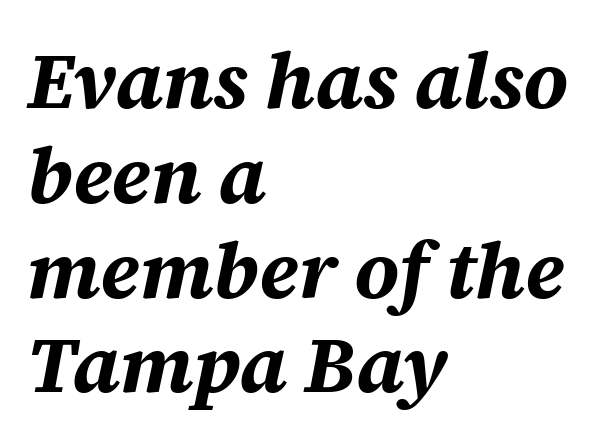
Q: Is the text bold? A: Yes.
Q: Is the text italic (slanted)? A: Yes, it leans right by about 12 degrees.
Q: Is the text underlined? A: No.
Q: How is the paragraph aligned? A: Left-aligned.
Q: Is the spacing between letters normal or unusually wide? A: Normal.
Q: Width (condensed, normal, or wide)? A: Normal.
Q: Stroke contrast? A: Medium.
Q: x-height? A: Large.
Q: Monospaced? A: No.
